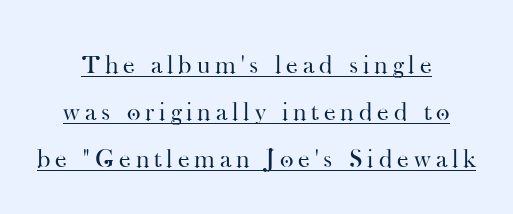
The image shows 26 px text type, upright; set centered, line spacing 1.8x, underlined.
